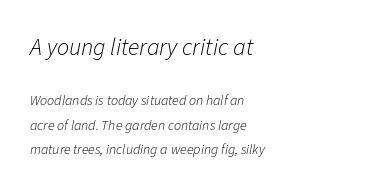
Q: Is the text bold? A: No.
Q: Is the text italic (slanted)? A: Yes, it leans right by about 11 degrees.
Q: Is the text underlined? A: No.
Q: How is the paragraph aligned? A: Left-aligned.
Q: Is the spacing between letters normal or unusually wide? A: Normal.
Q: Which block of text is set in a larger size, the first (top) or the second (bottom)? A: The first (top) one.
